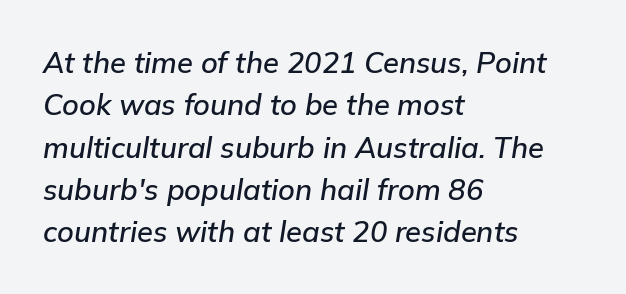
Q: Is the text italic (slanted)? A: Yes, it leans right by about 9 degrees.
Q: Is the text underlined? A: No.
Q: How is the paragraph aligned? A: Left-aligned.
Q: Is the spacing between letters normal or unusually wide? A: Normal.
Q: Is the spacing between lines tight, normal or loose? A: Normal.
Q: Width (condensed, normal, or wide)? A: Normal.
Q: Stroke contrast? A: Low.
Q: x-height? A: Medium.
Q: Monospaced? A: No.
